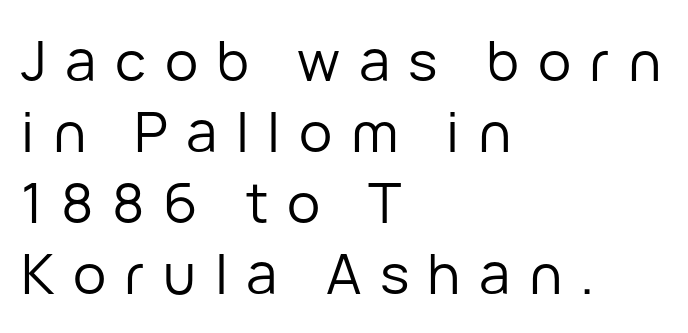
Looks like regular typesetting: each glyph gets only the width it needs. Quick note: underline off. Where is the straight margin? On the left. On a weight scale, this lands at 450 or below.
